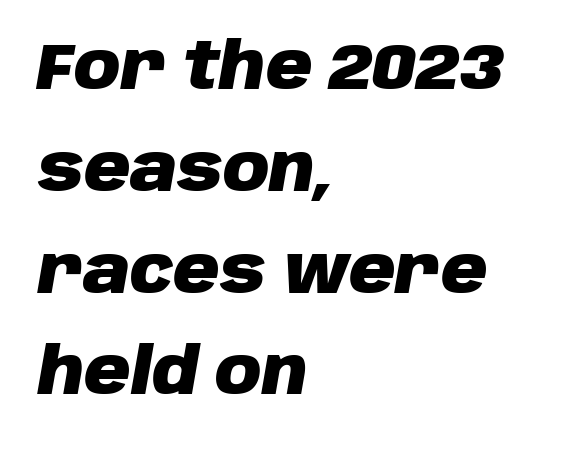
Q: Is the text bold? A: Yes.
Q: Is the text italic (slanted)? A: Yes, it leans right by about 10 degrees.
Q: Is the text underlined? A: No.
Q: How is the paragraph aligned? A: Left-aligned.
Q: Is the spacing between letters normal or unusually wide? A: Normal.
Q: Is the spacing between lines tight, normal or loose? A: Normal.
Q: Width (condensed, normal, or wide)? A: Normal.
Q: Stroke contrast? A: Low.
Q: x-height? A: Large.
Q: Monospaced? A: No.
